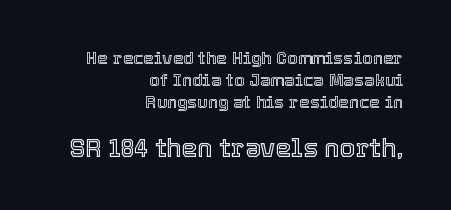
The image shows 25 px text type, upright; set right-aligned, normal line spacing (1.29x), normal letter spacing, not underlined; the second (bottom) block is 1.47x larger.
